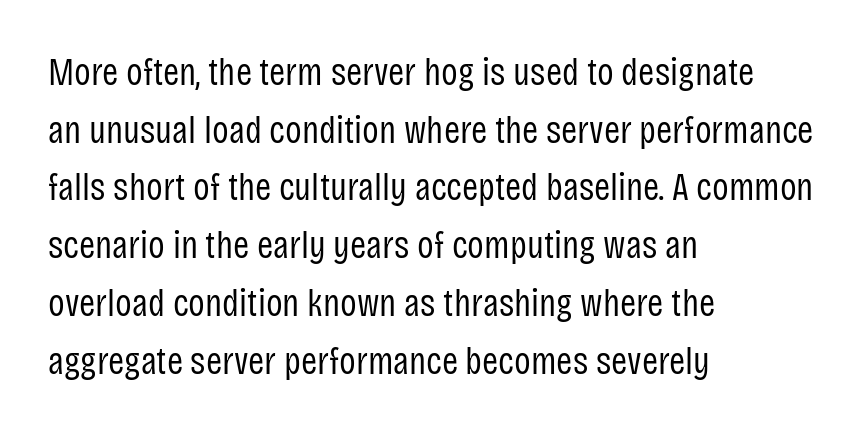
The image shows 39 px regular-weight, condensed sans-serif type, upright; set left-aligned, normal line spacing (1.48x), normal letter spacing, not underlined; low stroke contrast and a large x-height.
